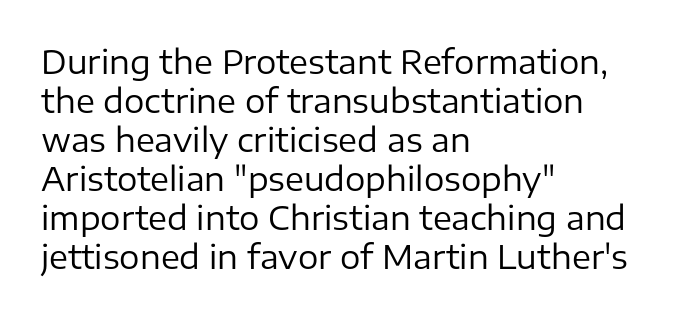
The image shows 32 px regular-weight sans-serif type, upright; set left-aligned, line spacing 1.22x, normal letter spacing, not underlined; low stroke contrast and a medium x-height.
